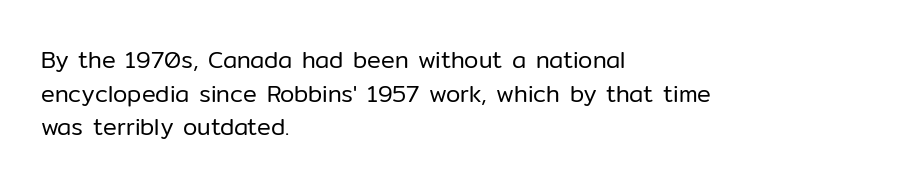
The image shows 23 px text type, upright; set left-aligned, normal line spacing (1.46x), normal letter spacing, not underlined.
